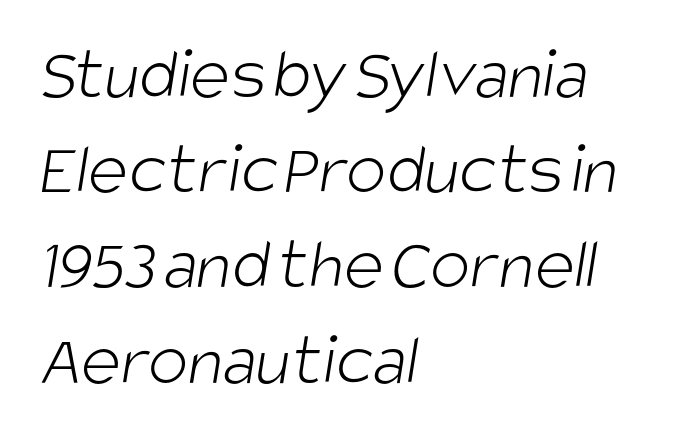
Q: Is the text bold? A: No.
Q: Is the typeface a serif or a sans-serif typeface? A: Sans-serif.
Q: Is the text underlined? A: No.
Q: How is the paragraph aligned? A: Left-aligned.
Q: Is the spacing between letters normal or unusually wide? A: Normal.
Q: Is the spacing between lines tight, normal or loose? A: Normal.
Q: Width (condensed, normal, or wide)? A: Condensed.
Q: Stroke contrast? A: Low.
Q: x-height? A: Large.
Q: Monospaced? A: No.
